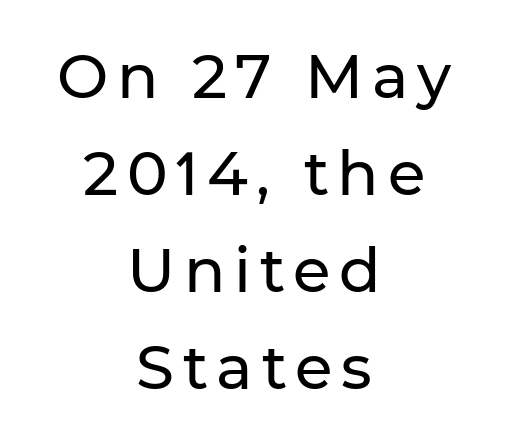
{"serif": "no", "italic": "no", "width": "normal", "stroke_contrast": "low", "x_height": "medium", "monospaced": "no", "underline": "no", "align": "center", "line_spacing": "normal", "line_spacing_ratio": 1.59, "glyph_px": 61}
